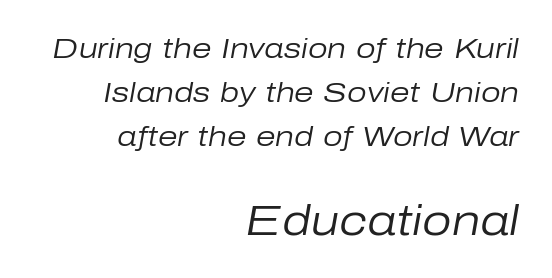
{"italic": "yes", "lean": "right", "slant_degrees": 10, "bold": "no", "weight": "regular", "width": "normal", "stroke_contrast": "low", "x_height": "medium", "monospaced": "no", "underline": "no", "align": "right", "line_spacing": "normal", "line_spacing_ratio": 1.57, "letter_spacing": "normal", "letter_spacing_em": 0.0, "larger_block": "second", "size_ratio": 1.5, "glyph_px": 42}
